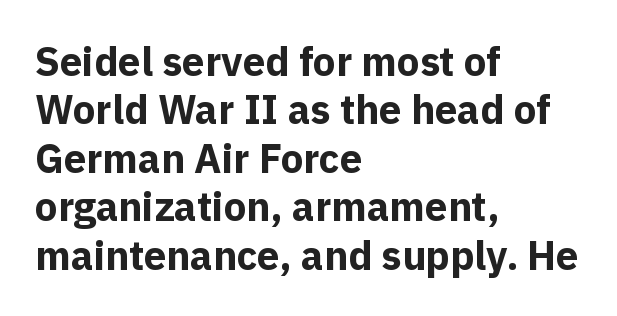
{"serif": "no", "italic": "no", "bold": "yes", "weight": "bold", "width": "normal", "x_height": "medium", "monospaced": "no", "underline": "no", "align": "left", "line_spacing_ratio": 1.21, "letter_spacing": "normal", "letter_spacing_em": 0.0, "glyph_px": 40}
